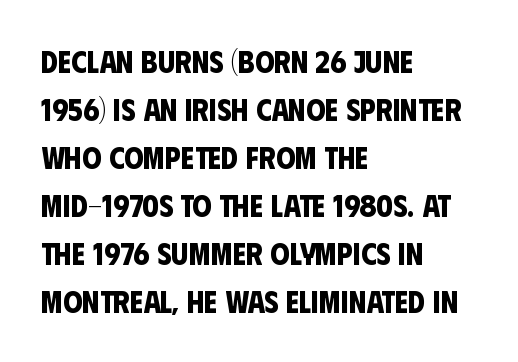
{"serif": "no", "bold": "yes", "weight": "bold", "width": "condensed", "stroke_contrast": "low", "x_height": "large", "monospaced": "no", "underline": "no", "align": "left", "line_spacing": "normal", "line_spacing_ratio": 1.55, "letter_spacing": "normal", "letter_spacing_em": 0.0, "glyph_px": 31}
